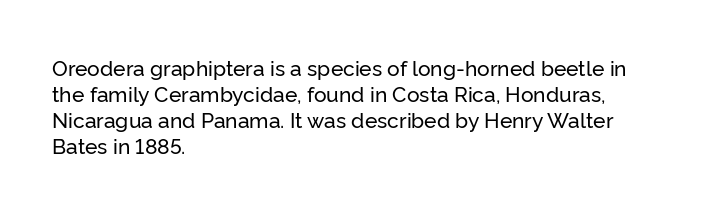
The image shows 21 px text type, upright; set left-aligned, line spacing 1.24x, normal letter spacing, not underlined.
